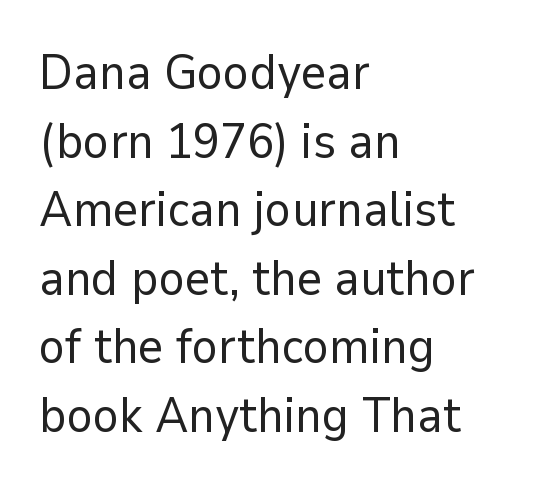
Q: Is the text bold? A: No.
Q: Is the text italic (slanted)? A: No, it is upright.
Q: Is the typeface a serif or a sans-serif typeface? A: Sans-serif.
Q: Is the text underlined? A: No.
Q: How is the paragraph aligned? A: Left-aligned.
Q: Is the spacing between letters normal or unusually wide? A: Normal.
Q: Is the spacing between lines tight, normal or loose? A: Normal.
Q: Width (condensed, normal, or wide)? A: Normal.
Q: Stroke contrast? A: Low.
Q: x-height? A: Medium.
Q: Monospaced? A: No.
